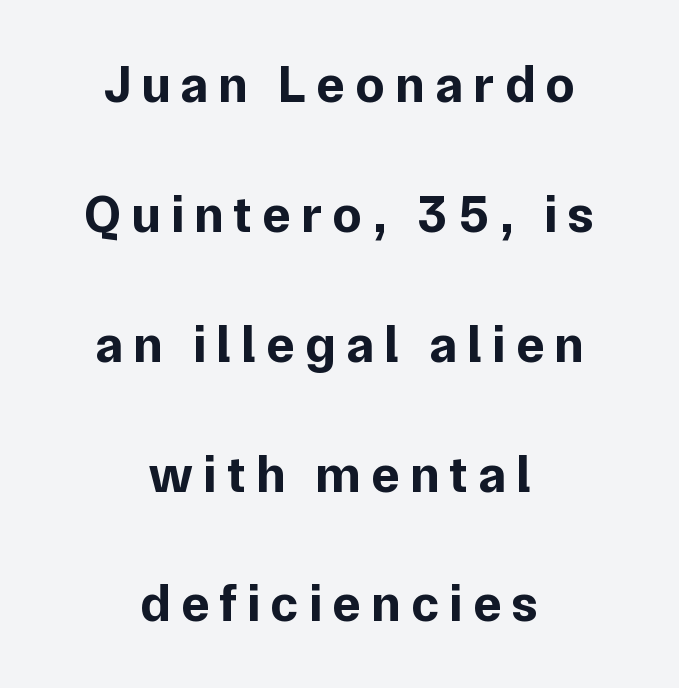
This rendering uses center alignment, leaving both contours irregular but symmetric. A full-strength bold gives these letters their thick strokes. The passage shown stacks its lines with a broad gap. This sample has the flowing, uneven cadence of proportional lettering. Notice how the stems are strictly vertical — no italics here.
